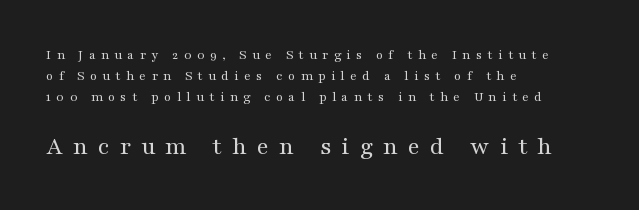
Reading down the column, the eye jumps a familiar distance to each next line. In CSS terms this would be text-align: left. The weight would be labelled regular, book, light, or lighter still. The letterforms stand isolated, each surrounded by extra space. These lines were composed using upright roman letters.
